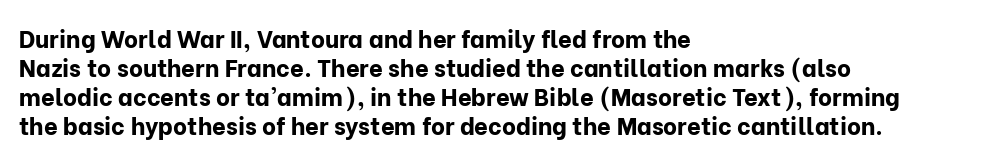
Q: Is the text bold? A: Yes.
Q: Is the text italic (slanted)? A: No, it is upright.
Q: Is the text underlined? A: No.
Q: How is the paragraph aligned? A: Left-aligned.
Q: Is the spacing between letters normal or unusually wide? A: Normal.
